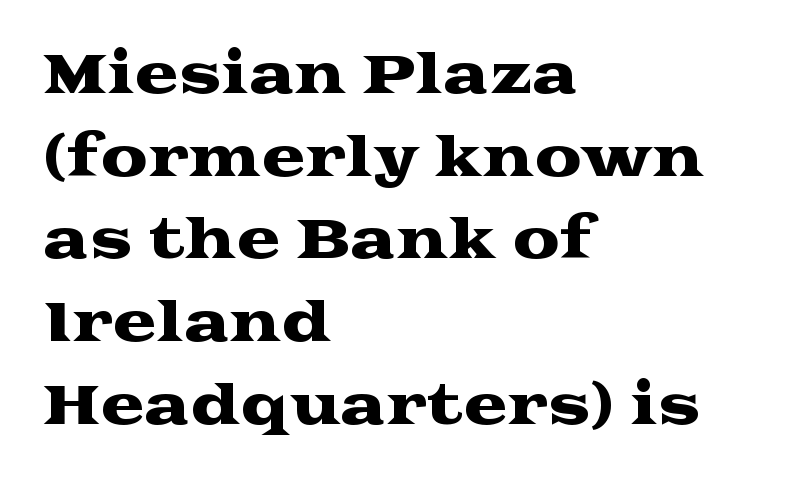
{"serif": "yes", "italic": "no", "width": "wide", "stroke_contrast": "medium", "x_height": "medium", "monospaced": "no", "underline": "no", "align": "left", "line_spacing": "normal", "line_spacing_ratio": 1.56, "letter_spacing": "normal", "letter_spacing_em": 0.0, "glyph_px": 53}
